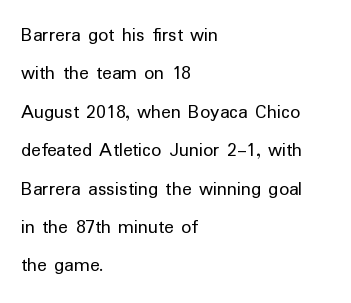
The image shows 20 px text type, upright; set left-aligned, loose line spacing (1.92x), normal letter spacing, not underlined.
